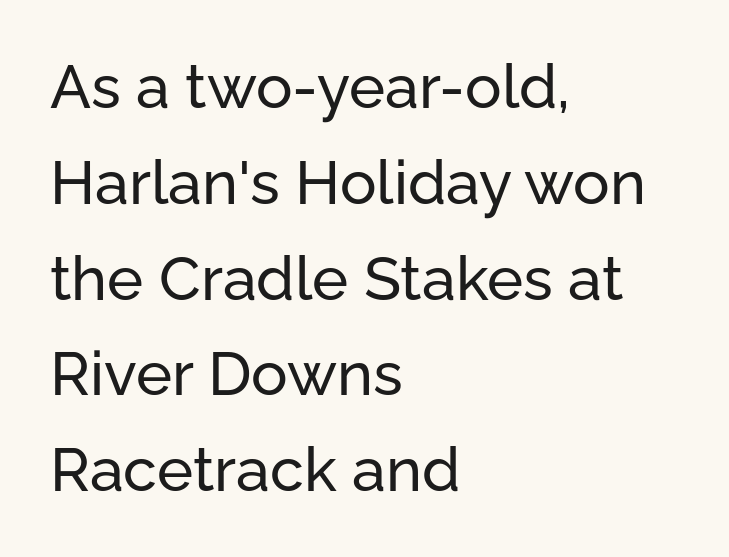
{"serif": "no", "italic": "no", "width": "normal", "stroke_contrast": "low", "x_height": "medium", "monospaced": "no", "underline": "no", "align": "left", "line_spacing": "normal", "line_spacing_ratio": 1.57, "letter_spacing": "normal", "letter_spacing_em": 0.0, "glyph_px": 61}
